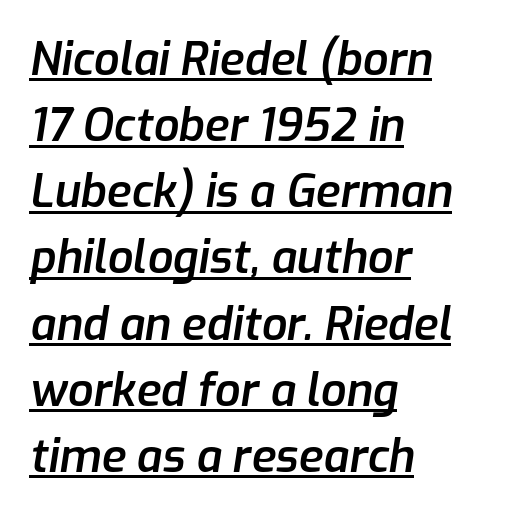
{"italic": "yes", "lean": "right", "slant_degrees": 9, "bold": "semi", "weight": "semibold", "width": "normal", "stroke_contrast": "low", "x_height": "medium", "monospaced": "no", "underline": "yes", "align": "left", "line_spacing": "normal", "line_spacing_ratio": 1.47, "letter_spacing": "normal", "letter_spacing_em": 0.0, "glyph_px": 45}
